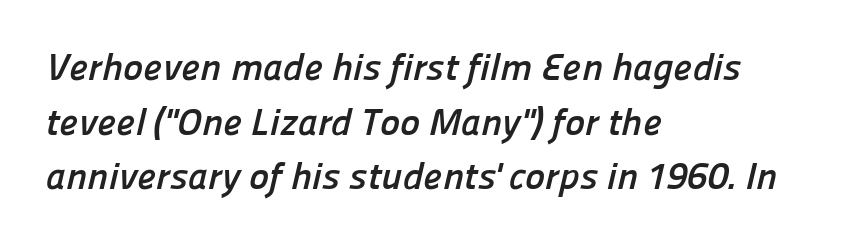
Q: Is the text bold? A: Yes.
Q: Is the typeface a serif or a sans-serif typeface? A: Sans-serif.
Q: Is the text underlined? A: No.
Q: How is the paragraph aligned? A: Left-aligned.
Q: Is the spacing between letters normal or unusually wide? A: Normal.
Q: Is the spacing between lines tight, normal or loose? A: Normal.
Q: Width (condensed, normal, or wide)? A: Normal.
Q: Stroke contrast? A: Low.
Q: x-height? A: Medium.
Q: Monospaced? A: No.
